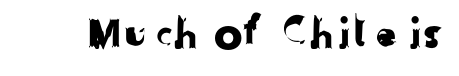
Q: Is the typeface a serif or a sans-serif typeface? A: Sans-serif.
Q: Is the text underlined? A: No.
Q: Is the spacing between letters normal or unusually wide? A: Normal.
Q: Width (condensed, normal, or wide)? A: Normal.
Q: Stroke contrast? A: Low.
Q: x-height? A: Medium.
Q: Monospaced? A: No.
